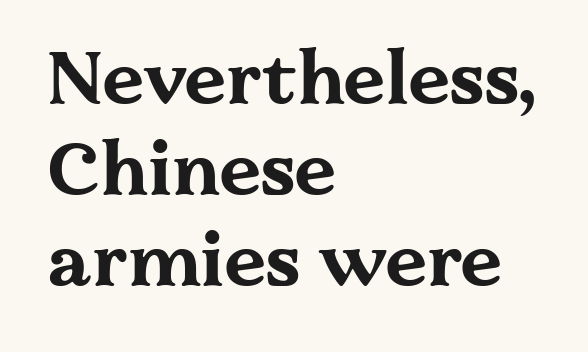
{"serif": "yes", "italic": "no", "bold": "yes", "weight": "bold", "width": "wide", "stroke_contrast": "medium", "x_height": "medium", "monospaced": "no", "underline": "no", "align": "left", "line_spacing_ratio": 1.23, "letter_spacing": "normal", "letter_spacing_em": 0.0, "glyph_px": 74}
